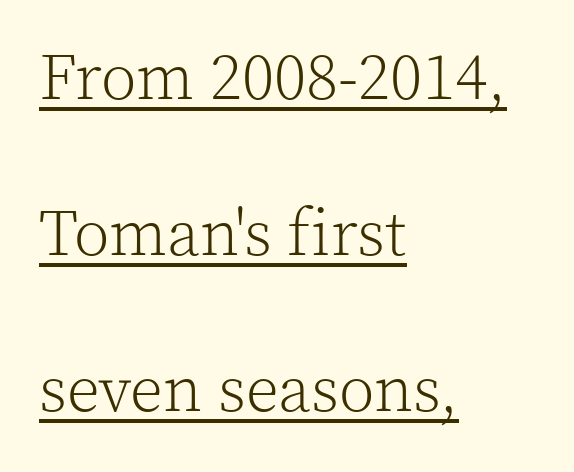
The face used here is seriffed, in the tradition of book romans. This sample has the flowing, uneven cadence of proportional lettering. The tracking reads as untouched default to a designer's eye. Stroke thickness stays within the range of a standard reading face or lighter. Does the lettering tilt? It doesn't — this is upright. Whoever set this chose breathing room over compactness in the vertical rhythm.
